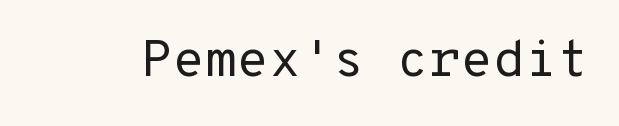
Looks like terminal output: every glyph gets an equal slot. The characters are drawn with everyday or finer stroke widths. The rendering shows plain stroke endings on the letterforms — a sans-serif design. The zone under the glyphs is completely vacant.
